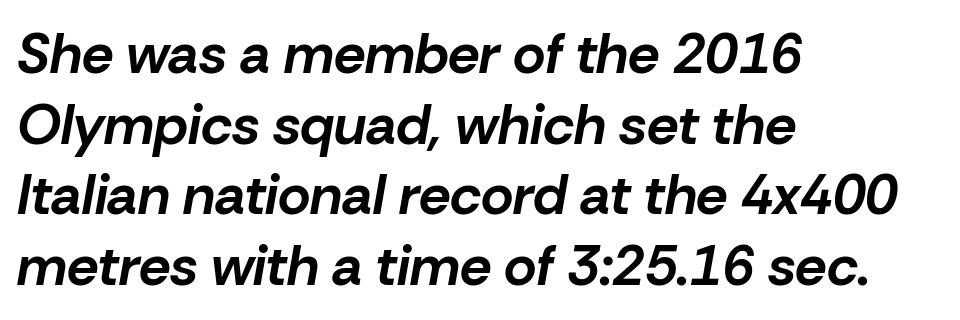
{"italic": "yes", "lean": "right", "slant_degrees": 10, "bold": "yes", "weight": "bold", "width": "normal", "stroke_contrast": "low", "x_height": "medium", "monospaced": "no", "underline": "no", "align": "left", "line_spacing": "normal", "line_spacing_ratio": 1.26, "letter_spacing": "normal", "letter_spacing_em": 0.0, "glyph_px": 56}
